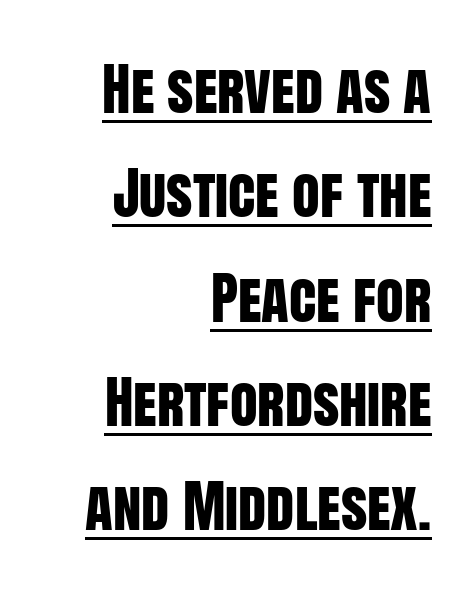
Q: Is the text italic (slanted)? A: No, it is upright.
Q: Is the typeface a serif or a sans-serif typeface? A: Sans-serif.
Q: Is the text underlined? A: Yes.
Q: How is the paragraph aligned? A: Right-aligned.
Q: Is the spacing between letters normal or unusually wide? A: Normal.
Q: Width (condensed, normal, or wide)? A: Condensed.
Q: Stroke contrast? A: Low.
Q: x-height? A: Large.
Q: Monospaced? A: No.
